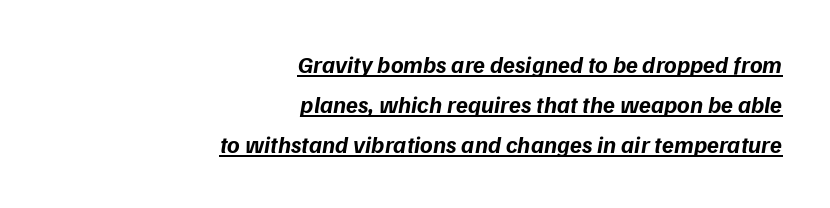
Q: Is the text bold? A: Yes.
Q: Is the text underlined? A: Yes.
Q: How is the paragraph aligned? A: Right-aligned.
Q: Is the spacing between letters normal or unusually wide? A: Normal.
Q: Is the spacing between lines tight, normal or loose? A: Normal.
